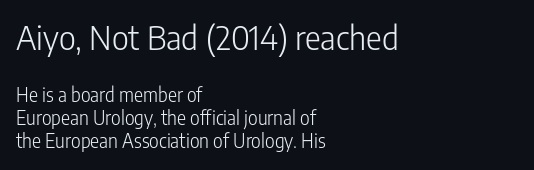
The image shows 33 px light, condensed sans-serif type, upright; set left-aligned, line spacing 1.21x, normal letter spacing, not underlined; the first (top) block is 1.74x larger; low stroke contrast and a medium x-height.
